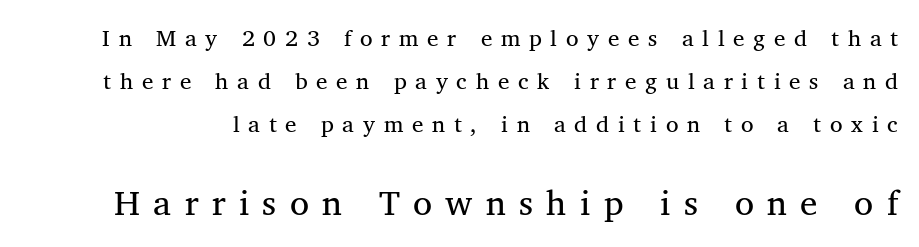
The image shows 35 px regular-weight serif type, upright; set line spacing 1.87x, unusually wide letter spacing (+0.38 em), not underlined; the second (bottom) block is 1.52x larger; medium stroke contrast and a medium x-height.
